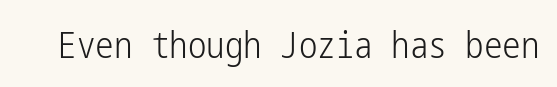
Stem width sits at or under what a default text font uses. The letters stand upright; this is a roman face. Is this a sans? Yes — the strokes have no serifs. Has an underline been added? It has not. The letterforms sit shoulder to shoulder at normal distance.
